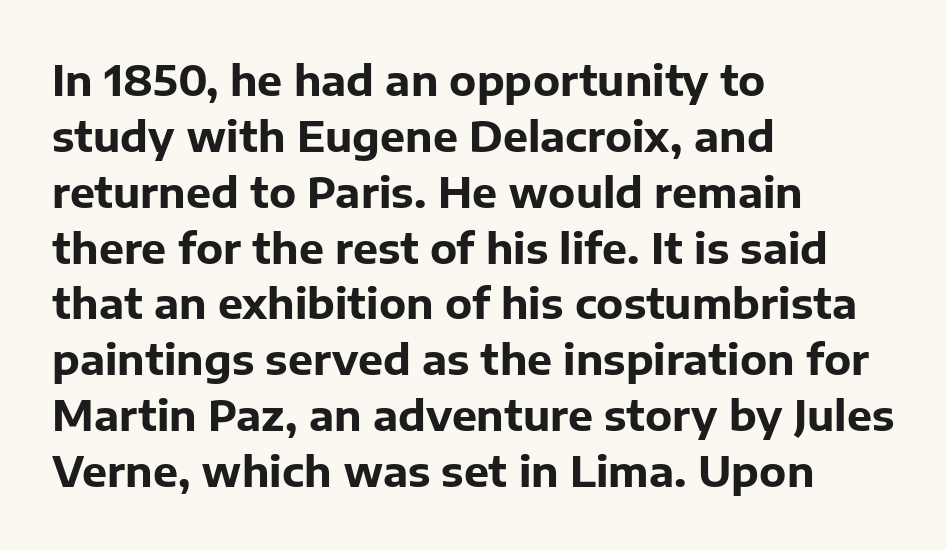
The gaps between neighbouring characters are ordinary and unremarkable. Short and long lines alike share a common starting point at left. Letterform terminals end flat and unadorned throughout the passage. Decoration check: the copy has no underline. Upright lettering throughout.
